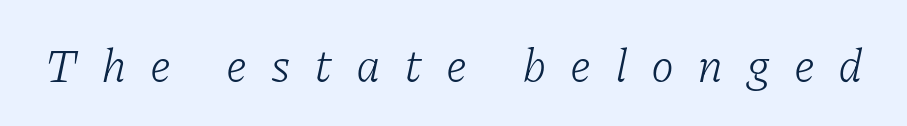
Q: Is the text bold? A: No.
Q: Is the text italic (slanted)? A: Yes, it leans right by about 11 degrees.
Q: Is the typeface a serif or a sans-serif typeface? A: Serif.
Q: Is the text underlined? A: No.
Q: Is the spacing between letters normal or unusually wide? A: Unusually wide.
Q: Width (condensed, normal, or wide)? A: Normal.
Q: Stroke contrast? A: Low.
Q: x-height? A: Medium.
Q: Monospaced? A: No.
